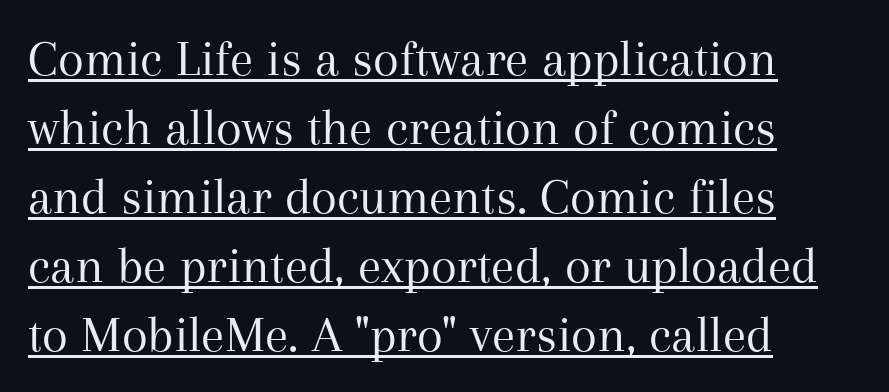
Q: Is the text bold? A: No.
Q: Is the text italic (slanted)? A: No, it is upright.
Q: Is the typeface a serif or a sans-serif typeface? A: Serif.
Q: Is the text underlined? A: Yes.
Q: How is the paragraph aligned? A: Left-aligned.
Q: Is the spacing between letters normal or unusually wide? A: Normal.
Q: Is the spacing between lines tight, normal or loose? A: Normal.
Q: Width (condensed, normal, or wide)? A: Normal.
Q: Stroke contrast? A: Medium.
Q: x-height? A: Medium.
Q: Monospaced? A: No.
